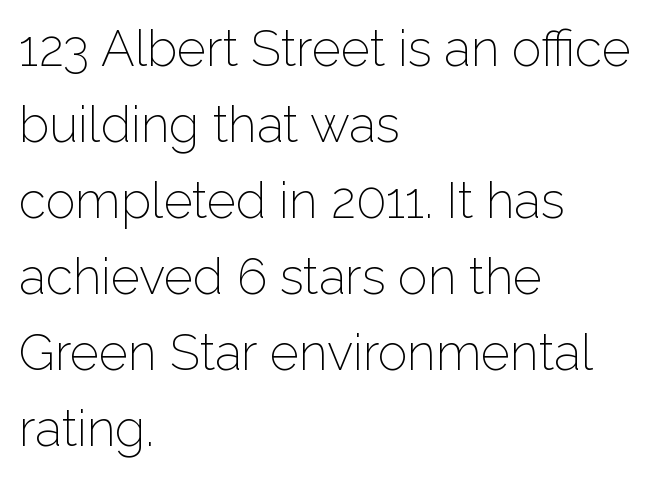
Q: Is the text bold? A: No.
Q: Is the text italic (slanted)? A: No, it is upright.
Q: Is the typeface a serif or a sans-serif typeface? A: Sans-serif.
Q: Is the text underlined? A: No.
Q: How is the paragraph aligned? A: Left-aligned.
Q: Is the spacing between letters normal or unusually wide? A: Normal.
Q: Is the spacing between lines tight, normal or loose? A: Normal.
Q: Width (condensed, normal, or wide)? A: Normal.
Q: Stroke contrast? A: Low.
Q: x-height? A: Medium.
Q: Monospaced? A: No.
